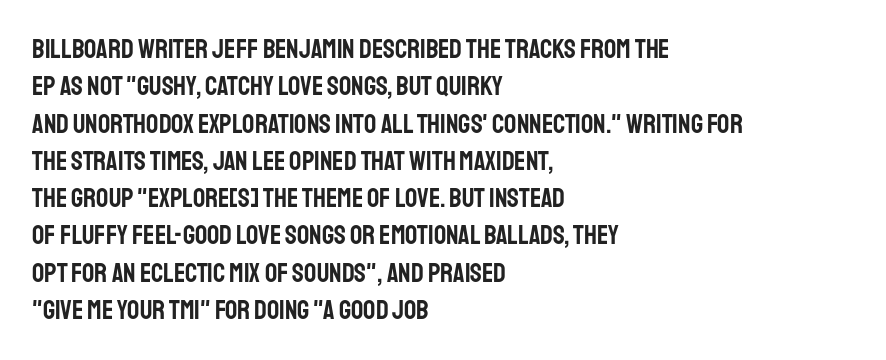
Normally led — the rows are evenly, conventionally spaced. Letter spacing: default. This is the regular roman posture of the typeface. Clear beneath every line of the passage. This rendering uses left alignment, leaving the right contour irregular.
